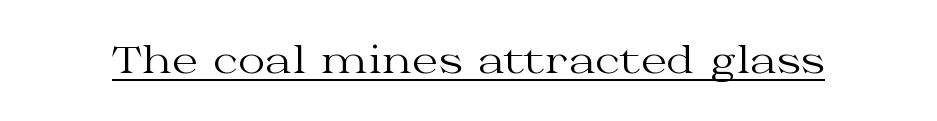
Q: Is the text bold? A: No.
Q: Is the text italic (slanted)? A: No, it is upright.
Q: Is the typeface a serif or a sans-serif typeface? A: Serif.
Q: Is the text underlined? A: Yes.
Q: Is the spacing between letters normal or unusually wide? A: Normal.
Q: Width (condensed, normal, or wide)? A: Wide.
Q: Stroke contrast? A: Medium.
Q: x-height? A: Medium.
Q: Monospaced? A: No.
